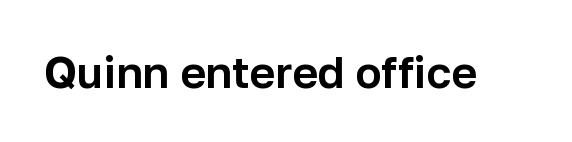
{"serif": "no", "italic": "no", "width": "normal", "stroke_contrast": "low", "x_height": "medium", "monospaced": "no", "underline": "no", "letter_spacing": "normal", "letter_spacing_em": 0.0, "glyph_px": 44}
